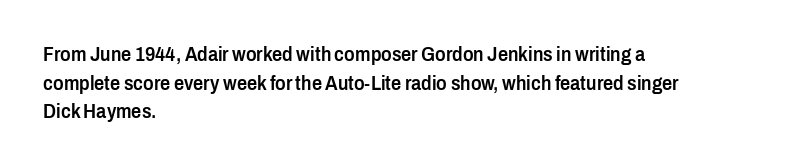
Q: Is the text bold? A: Semi-bold.
Q: Is the text italic (slanted)? A: No, it is upright.
Q: Is the text underlined? A: No.
Q: How is the paragraph aligned? A: Left-aligned.
Q: Is the spacing between letters normal or unusually wide? A: Normal.
Q: Is the spacing between lines tight, normal or loose? A: Normal.
